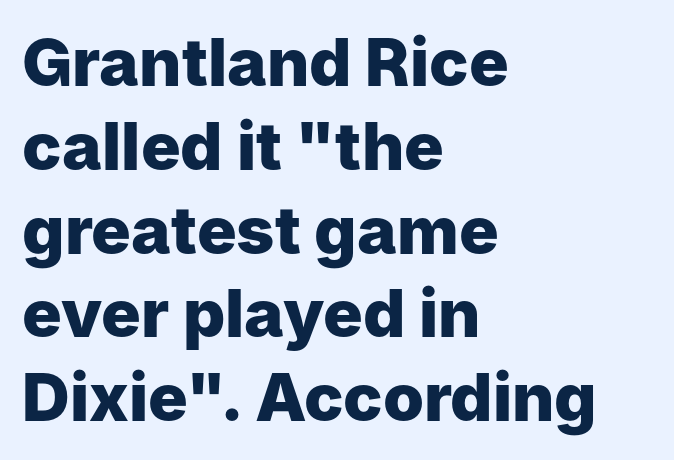
The lines in this sample share a left origin and differ only in where they stop. The zone under the glyphs is completely vacant. A normal amount of white space separates one row of letters from the next. Here the glyphs are tracked normally, forming tight word shapes. Every stem runs plumb, perpendicular to the baseline. Font category for this specimen: sans-serif.
